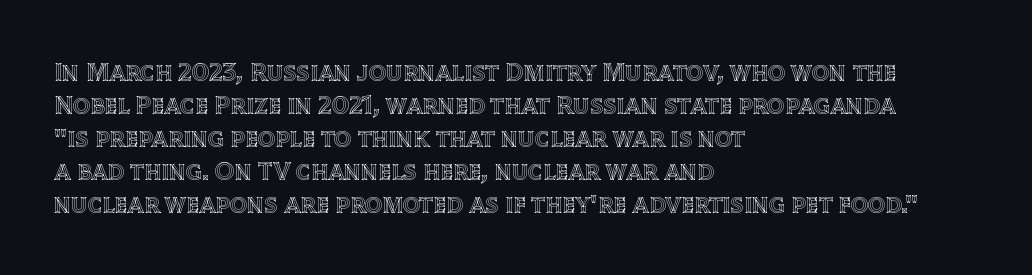
The image shows 27 px text type, upright; set left-aligned, line spacing 1.22x, normal letter spacing, not underlined.
